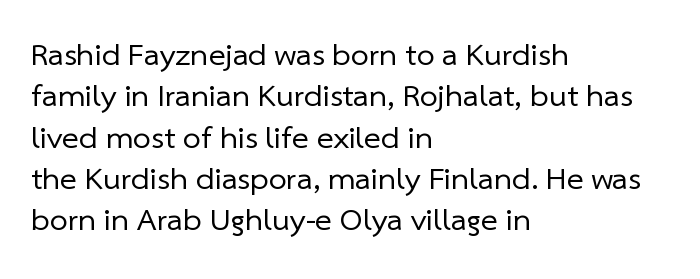
Q: Is the text bold? A: No.
Q: Is the typeface a serif or a sans-serif typeface? A: Sans-serif.
Q: Is the text underlined? A: No.
Q: How is the paragraph aligned? A: Left-aligned.
Q: Is the spacing between letters normal or unusually wide? A: Normal.
Q: Is the spacing between lines tight, normal or loose? A: Normal.
Q: Width (condensed, normal, or wide)? A: Normal.
Q: Stroke contrast? A: Low.
Q: x-height? A: Medium.
Q: Monospaced? A: No.
